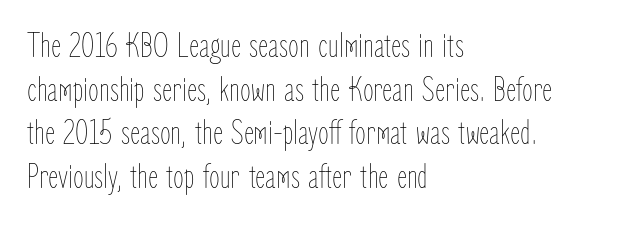
{"italic": "no", "bold": "no", "weight": "thin", "width": "condensed", "stroke_contrast": "low", "x_height": "medium", "monospaced": "no", "underline": "no", "align": "left", "line_spacing": "normal", "line_spacing_ratio": 1.25, "letter_spacing": "normal", "letter_spacing_em": 0.0, "glyph_px": 35}
